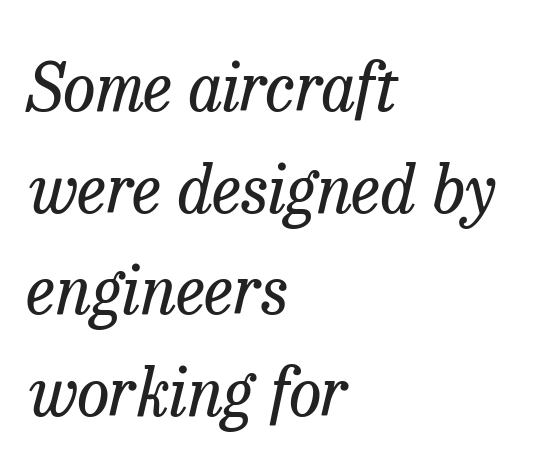
The image shows 66 px regular-weight serif type, italic (leaning right); set left-aligned, normal line spacing (1.54x), normal letter spacing, not underlined; low stroke contrast and a medium x-height.
